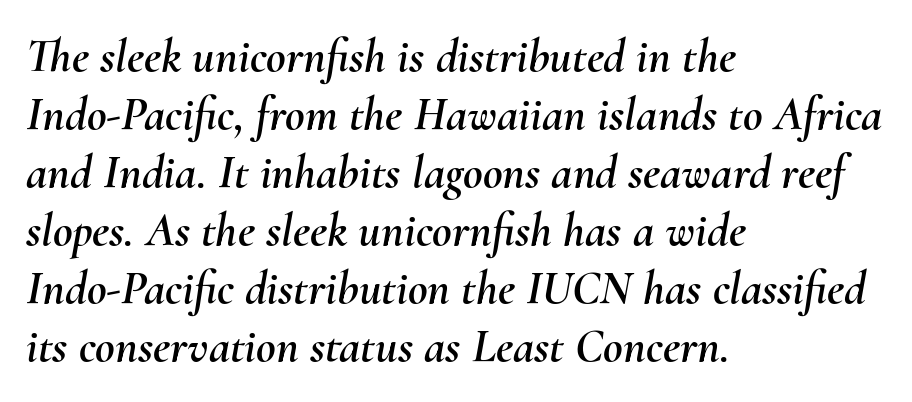
Q: Is the text italic (slanted)? A: Yes, it leans right by about 10 degrees.
Q: Is the text underlined? A: No.
Q: How is the paragraph aligned? A: Left-aligned.
Q: Is the spacing between letters normal or unusually wide? A: Normal.
Q: Width (condensed, normal, or wide)? A: Normal.
Q: Stroke contrast? A: Medium.
Q: x-height? A: Small.
Q: Monospaced? A: No.
